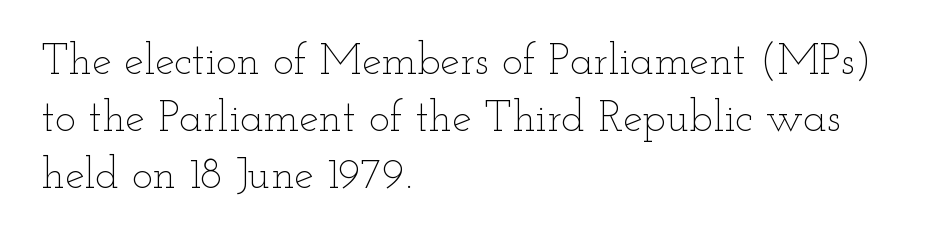
The image shows 44 px thin, wide type, upright; set left-aligned, normal line spacing (1.29x), normal letter spacing, not underlined; low stroke contrast and a small x-height.
